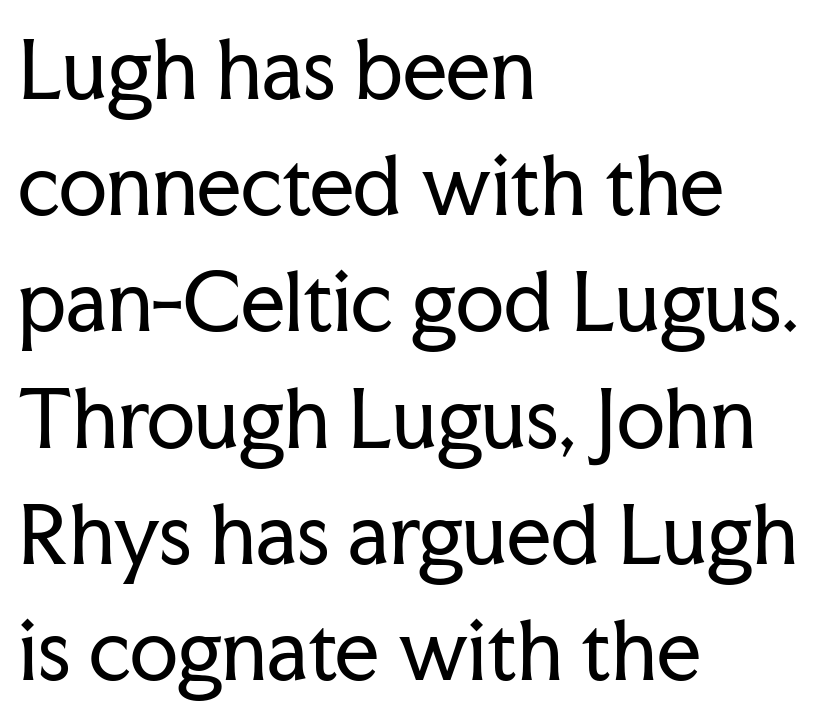
Q: Is the text bold? A: No.
Q: Is the text italic (slanted)? A: No, it is upright.
Q: Is the typeface a serif or a sans-serif typeface? A: Serif.
Q: Is the text underlined? A: No.
Q: How is the paragraph aligned? A: Left-aligned.
Q: Is the spacing between letters normal or unusually wide? A: Normal.
Q: Is the spacing between lines tight, normal or loose? A: Normal.
Q: Width (condensed, normal, or wide)? A: Normal.
Q: Stroke contrast? A: Low.
Q: x-height? A: Medium.
Q: Monospaced? A: No.
